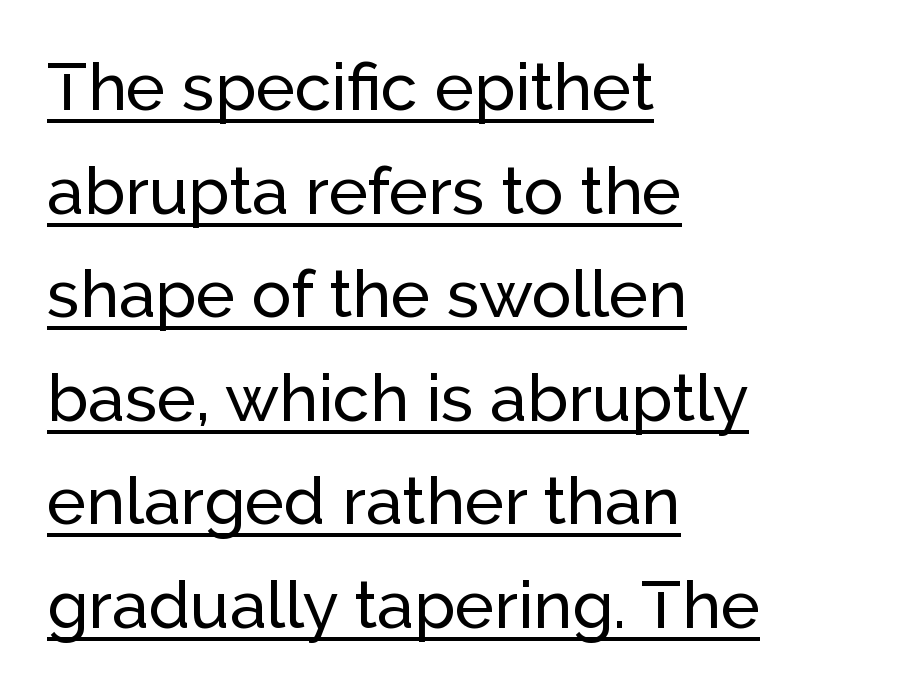
{"serif": "no", "italic": "no", "width": "normal", "stroke_contrast": "low", "x_height": "medium", "monospaced": "no", "underline": "yes", "align": "left", "line_spacing": "normal", "line_spacing_ratio": 1.57, "letter_spacing": "normal", "letter_spacing_em": 0.0, "glyph_px": 66}
